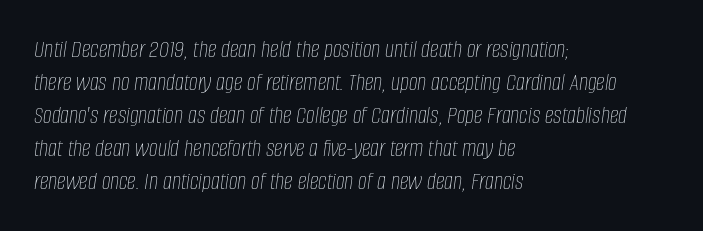
{"italic": "yes", "lean": "right", "slant_degrees": 8, "bold": "no", "underline": "no", "align": "left", "line_spacing": "normal", "line_spacing_ratio": 1.32, "letter_spacing": "normal", "letter_spacing_em": 0.0, "glyph_px": 25}
